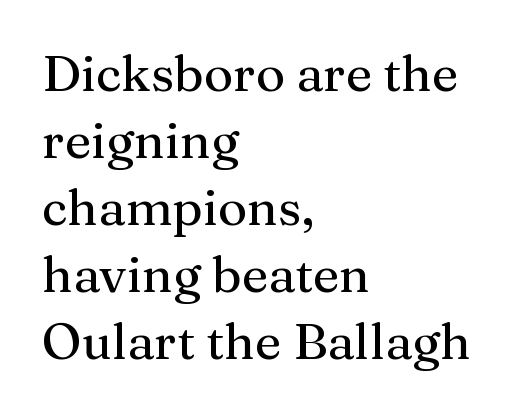
The image shows 50 px serif type, upright; set left-aligned, normal line spacing (1.34x), normal letter spacing, not underlined; medium stroke contrast and a medium x-height.
